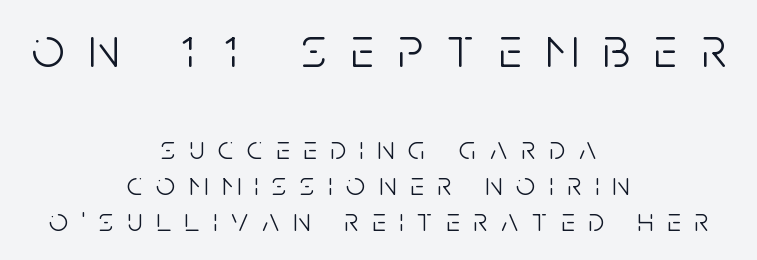
The image shows 58 px light, condensed sans-serif type, upright; set centered, tight line spacing (1.09x), unusually wide letter spacing (+0.42 em), not underlined; the first (top) block is 1.76x larger; low stroke contrast and a large x-height.
